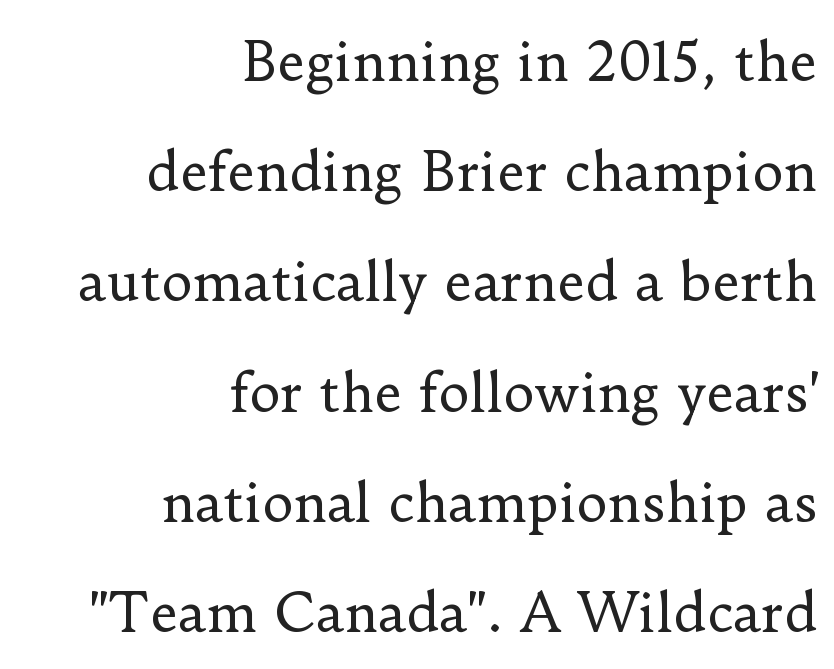
{"serif": "yes", "italic": "no", "bold": "no", "weight": "regular", "width": "normal", "stroke_contrast": "low", "x_height": "small", "monospaced": "no", "underline": "no", "align": "right", "line_spacing": "loose", "line_spacing_ratio": 2.08, "letter_spacing": "normal", "letter_spacing_em": 0.0, "glyph_px": 53}
